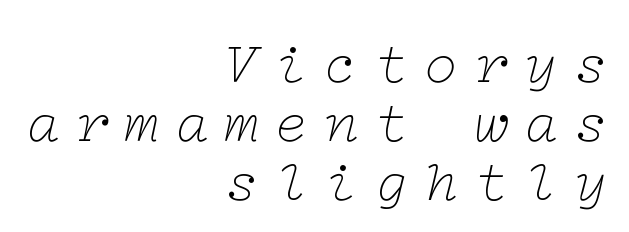
You can tell it's italic because the verticals aren't actually vertical. Stems and bowls with no extra thickness — not bold. The gaps between neighbouring characters are conspicuously large. These lines stack with their right ends in a neat column. The passage shown stacks its lines with hardly any gap. This rendering employs a face with finishing strokes, i.e., a serif.
